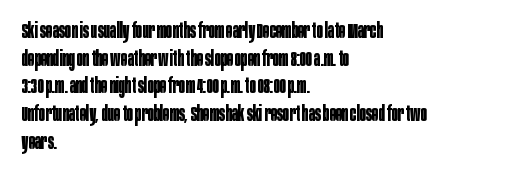
The image shows 21 px bold type, upright; set left-aligned, normal line spacing (1.32x), normal letter spacing, not underlined.
